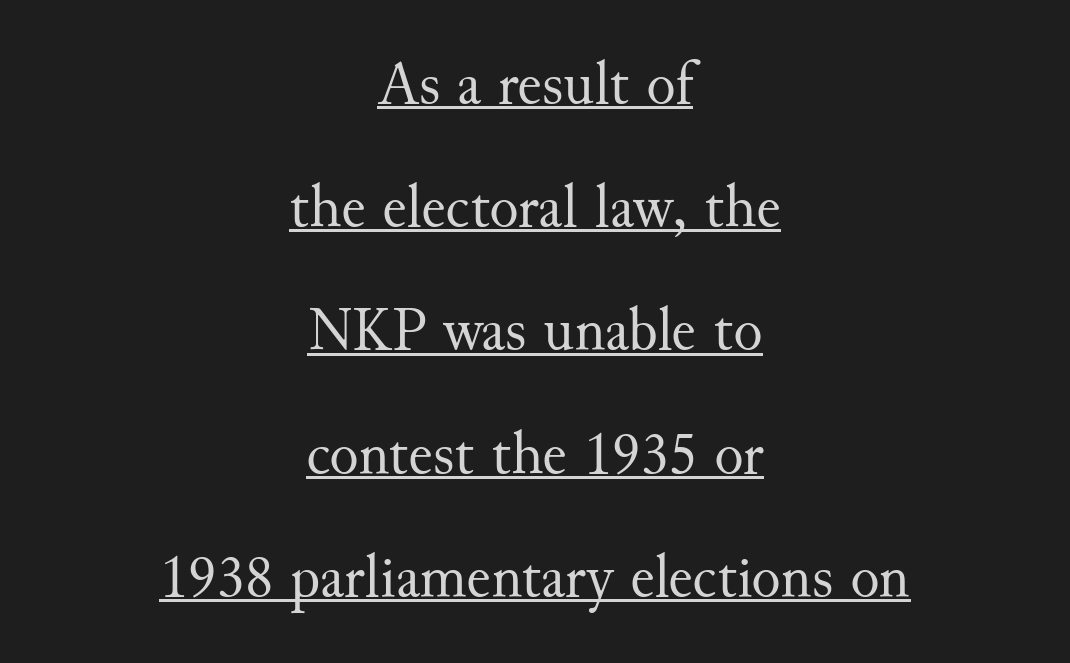
Looks like regular typesetting: each glyph gets only the width it needs. No extra tracking has been applied to these lines. The rendering uses a large line-height, opening up the rows. Little horizontal feet cap the strokes, marking this as serif type.
